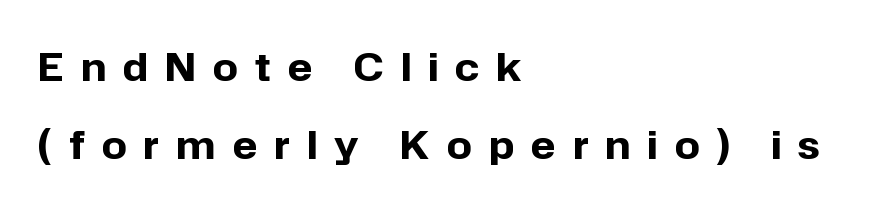
A great deal of white space separates one row of letters from the next. Nope, not italic — everything's standing straight. You can tell from the bare stems that sans-serif type was used. The compositor pushed each line to the left boundary. A typesetter would call this proportional, since set widths differ per character.
